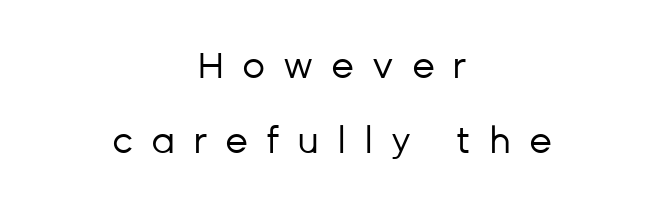
Q: Is the text bold? A: No.
Q: Is the text italic (slanted)? A: No, it is upright.
Q: Is the typeface a serif or a sans-serif typeface? A: Sans-serif.
Q: Is the text underlined? A: No.
Q: How is the paragraph aligned? A: Centered.
Q: Is the spacing between letters normal or unusually wide? A: Unusually wide.
Q: Is the spacing between lines tight, normal or loose? A: Loose.
Q: Width (condensed, normal, or wide)? A: Normal.
Q: Stroke contrast? A: Low.
Q: x-height? A: Medium.
Q: Monospaced? A: No.
